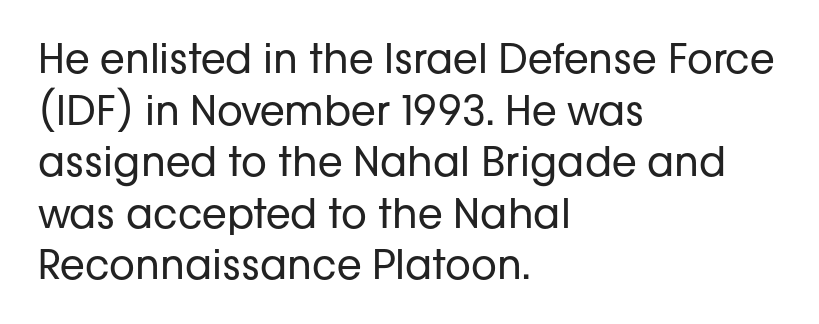
{"serif": "no", "italic": "no", "bold": "no", "weight": "regular", "width": "normal", "stroke_contrast": "low", "x_height": "medium", "monospaced": "no", "underline": "no", "align": "left", "line_spacing": "normal", "line_spacing_ratio": 1.29, "letter_spacing": "normal", "letter_spacing_em": 0.0, "glyph_px": 40}
